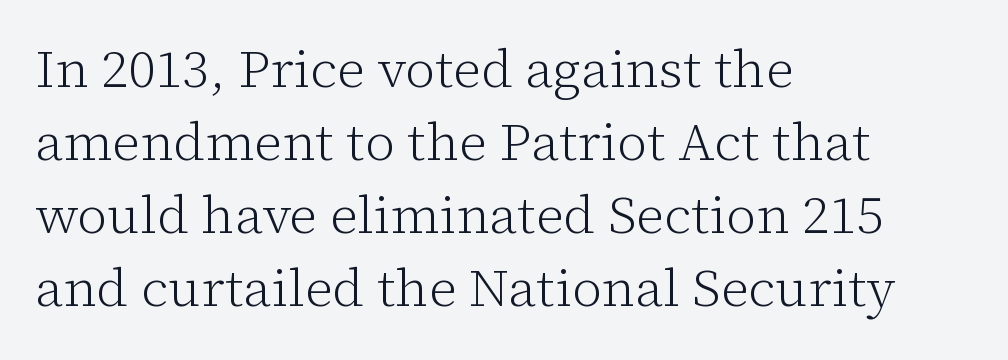
The image shows 53 px light serif type, upright; set left-aligned, normal line spacing (1.38x), normal letter spacing, not underlined; low stroke contrast and a medium x-height.
